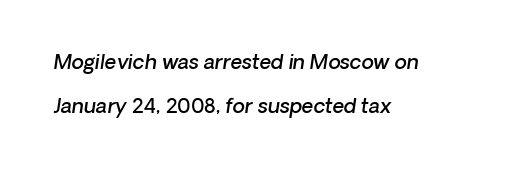
{"bold": "semi", "underline": "no", "align": "left", "line_spacing": "loose", "line_spacing_ratio": 2.2, "letter_spacing": "normal", "letter_spacing_em": 0.0, "glyph_px": 20}
